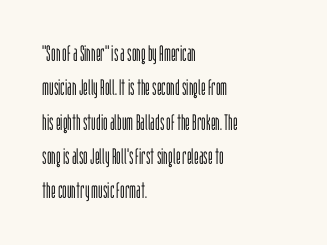
Q: Is the text bold? A: No.
Q: Is the text italic (slanted)? A: No, it is upright.
Q: Is the text underlined? A: No.
Q: How is the paragraph aligned? A: Left-aligned.
Q: Is the spacing between letters normal or unusually wide? A: Normal.
Q: Is the spacing between lines tight, normal or loose? A: Normal.
